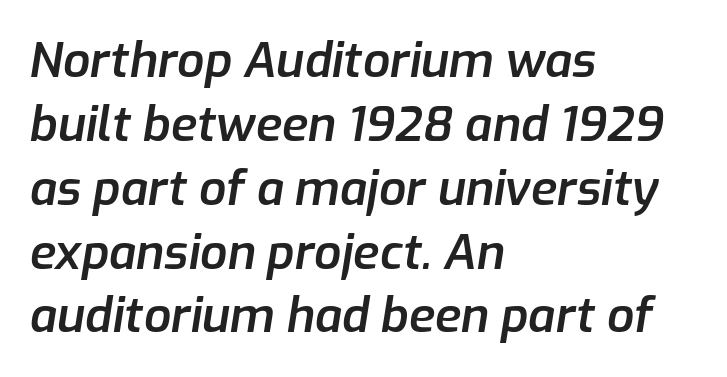
Q: Is the text bold? A: Semi-bold.
Q: Is the text italic (slanted)? A: Yes, it leans right by about 9 degrees.
Q: Is the text underlined? A: No.
Q: How is the paragraph aligned? A: Left-aligned.
Q: Is the spacing between letters normal or unusually wide? A: Normal.
Q: Is the spacing between lines tight, normal or loose? A: Normal.
Q: Width (condensed, normal, or wide)? A: Normal.
Q: Stroke contrast? A: Low.
Q: x-height? A: Medium.
Q: Monospaced? A: No.
